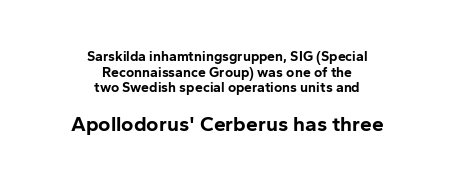
The image shows 21 px bold type, upright; set centered, tight line spacing (1.11x), normal letter spacing, not underlined; the second (bottom) block is 1.5x larger.
